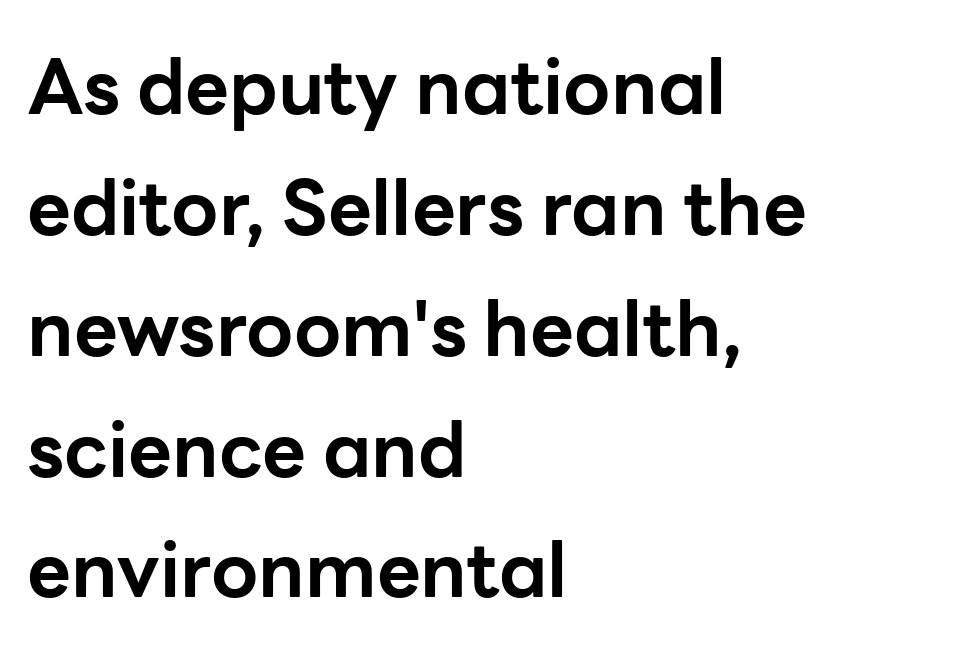
Letterform terminals end flat and unadorned throughout the passage. Nope, not italic — everything's standing straight. The rendering uses a moderate line-height, typical for paragraphs. Compared with an ordinary text face, these strokes are far heavier — a full bold. The letters advance in unequal steps, a hallmark of proportional type.
